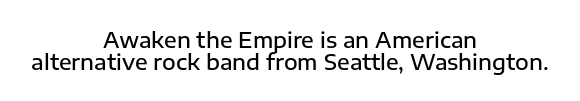
{"italic": "no", "bold": "semi", "underline": "no", "align": "center", "line_spacing": "tight", "line_spacing_ratio": 1.03, "letter_spacing": "normal", "letter_spacing_em": 0.0, "glyph_px": 21}
